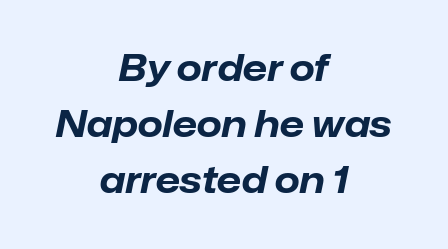
{"italic": "yes", "lean": "right", "slant_degrees": 12, "bold": "yes", "weight": "bold", "width": "normal", "stroke_contrast": "low", "x_height": "medium", "monospaced": "no", "underline": "no", "align": "center", "line_spacing": "normal", "line_spacing_ratio": 1.56, "letter_spacing": "normal", "letter_spacing_em": 0.0, "glyph_px": 36}
